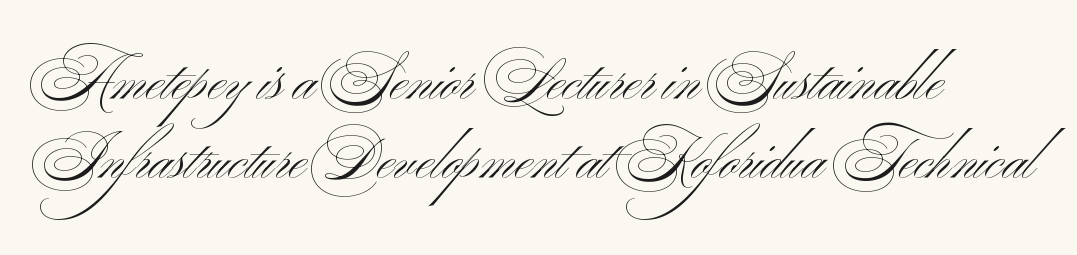
Looks like regular typesetting: each glyph gets only the width it needs. Classification — sans serif. The typeface has the unassuming heft of standard copy or less. Nobody touched the tracking dial on this one. Underline: absent.
